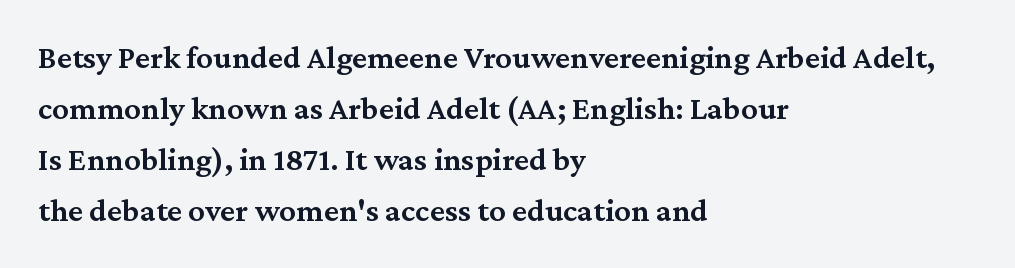
The image shows 33 px semibold serif type, upright; set left-aligned, normal line spacing (1.55x), normal letter spacing, not underlined; medium stroke contrast and a medium x-height.
